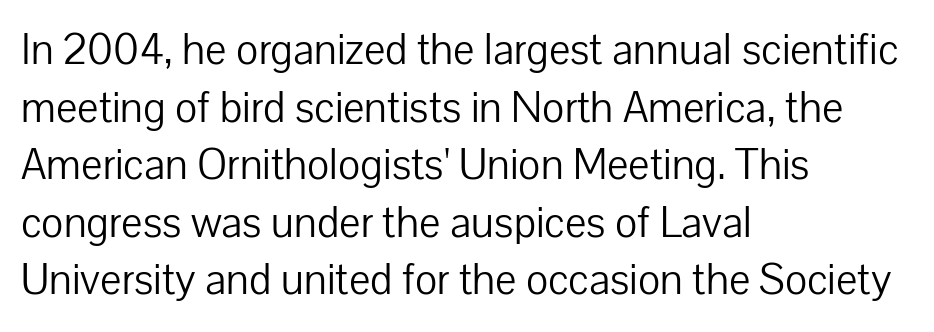
Q: Is the text bold? A: No.
Q: Is the text italic (slanted)? A: No, it is upright.
Q: Is the typeface a serif or a sans-serif typeface? A: Sans-serif.
Q: Is the text underlined? A: No.
Q: How is the paragraph aligned? A: Left-aligned.
Q: Is the spacing between letters normal or unusually wide? A: Normal.
Q: Is the spacing between lines tight, normal or loose? A: Normal.
Q: Width (condensed, normal, or wide)? A: Normal.
Q: Stroke contrast? A: Low.
Q: x-height? A: Medium.
Q: Monospaced? A: No.
